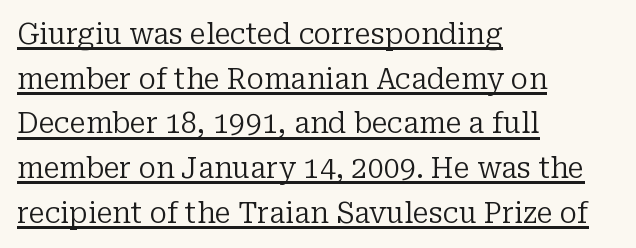
Q: Is the text bold? A: No.
Q: Is the text italic (slanted)? A: No, it is upright.
Q: Is the typeface a serif or a sans-serif typeface? A: Serif.
Q: Is the text underlined? A: Yes.
Q: How is the paragraph aligned? A: Left-aligned.
Q: Is the spacing between letters normal or unusually wide? A: Normal.
Q: Is the spacing between lines tight, normal or loose? A: Normal.
Q: Width (condensed, normal, or wide)? A: Normal.
Q: Stroke contrast? A: Low.
Q: x-height? A: Medium.
Q: Monospaced? A: No.
